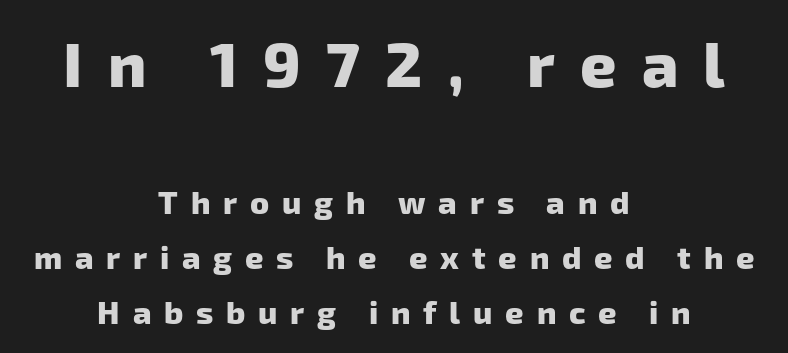
Q: Is the text bold? A: Yes.
Q: Is the typeface a serif or a sans-serif typeface? A: Sans-serif.
Q: Is the text underlined? A: No.
Q: How is the paragraph aligned? A: Centered.
Q: Is the spacing between letters normal or unusually wide? A: Unusually wide.
Q: Which block of text is set in a larger size, the first (top) or the second (bottom)? A: The first (top) one.
Q: Width (condensed, normal, or wide)? A: Normal.
Q: Stroke contrast? A: Low.
Q: x-height? A: Medium.
Q: Monospaced? A: No.
